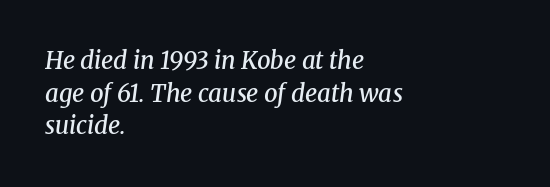
An italicized treatment has been applied to the whole sample. Glance below the letters and you will spot only blank space. What weight is shown? A semibold, between regular and bold. Does the leading feel generous? No, just average.
